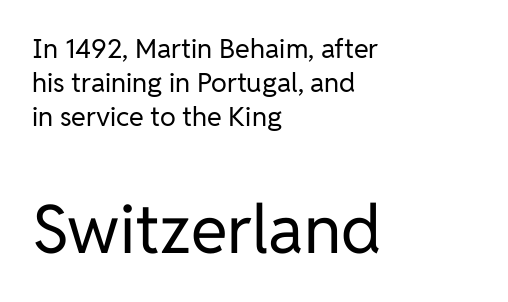
Q: Is the text bold? A: No.
Q: Is the text italic (slanted)? A: No, it is upright.
Q: Is the typeface a serif or a sans-serif typeface? A: Sans-serif.
Q: Is the text underlined? A: No.
Q: How is the paragraph aligned? A: Left-aligned.
Q: Is the spacing between letters normal or unusually wide? A: Normal.
Q: Is the spacing between lines tight, normal or loose? A: Normal.
Q: Which block of text is set in a larger size, the first (top) or the second (bottom)? A: The second (bottom) one.
Q: Width (condensed, normal, or wide)? A: Normal.
Q: Stroke contrast? A: Low.
Q: x-height? A: Medium.
Q: Monospaced? A: No.
